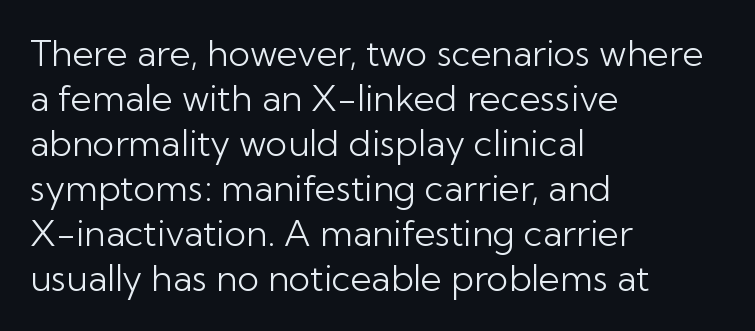
Is the letter spacing exaggerated? No — it looks like the ordinary default. All the whitespace from short lines collects on the right. Upright lettering throughout. The zone under the glyphs is completely vacant.
